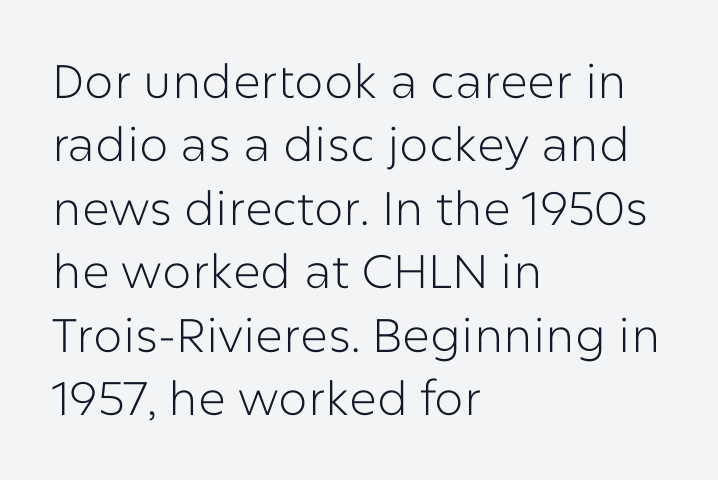
Is there much room between lines? A standard amount, neither cramped nor airy. Do the letters lean? They stand straight. This rendering leaves character spacing at its baseline value. Descenders hang freely into open space. The characters display no serif detailing; their extremities are plain.
